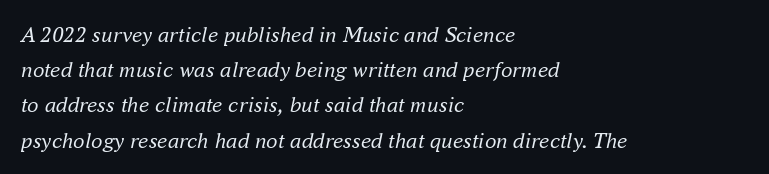
{"italic": "yes", "lean": "right", "slant_degrees": 16, "bold": "no", "underline": "no", "align": "left", "line_spacing": "normal", "line_spacing_ratio": 1.53, "letter_spacing": "normal", "letter_spacing_em": 0.0, "glyph_px": 23}
